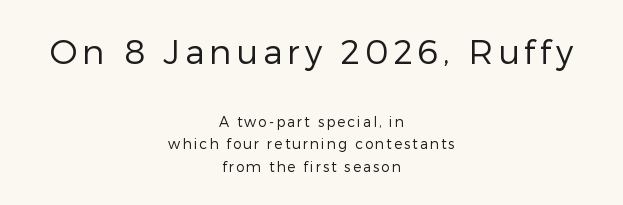
The image shows 34 px regular-weight sans-serif type, upright; set centered, normal line spacing (1.63x), not underlined; the first (top) block is 2.43x larger; low stroke contrast and a medium x-height.
